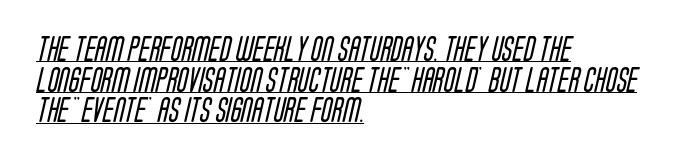
Q: Is the text bold? A: No.
Q: Is the text underlined? A: Yes.
Q: How is the paragraph aligned? A: Left-aligned.
Q: Is the spacing between letters normal or unusually wide? A: Normal.
